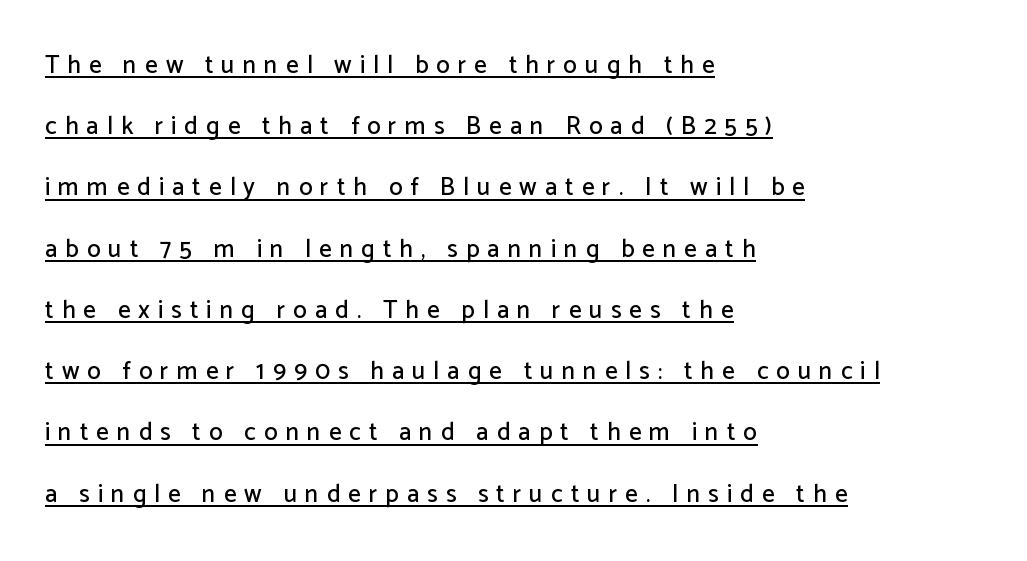
Q: Is the text italic (slanted)? A: No, it is upright.
Q: Is the text underlined? A: Yes.
Q: How is the paragraph aligned? A: Left-aligned.
Q: Is the spacing between letters normal or unusually wide? A: Unusually wide.
Q: Is the spacing between lines tight, normal or loose? A: Loose.
